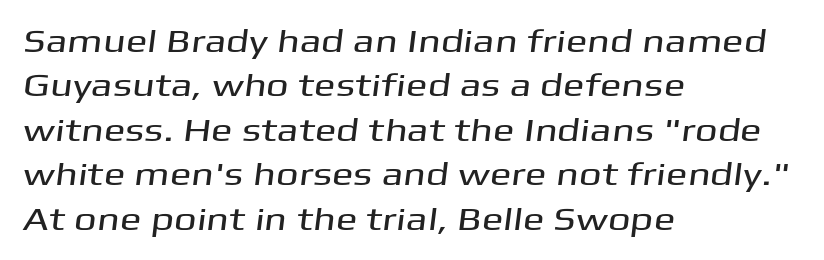
Baseline-to-baseline distance is the conventional proportion of letter height. The specimen omits any rule beneath the text block's lines. A typesetter would label this face a sans. Each letter keeps its own natural width here, so spacing adapts to shape. Reading down the block, your eye returns to a fixed left position each line. The line texture is even and compact thanks to regular tracking.
